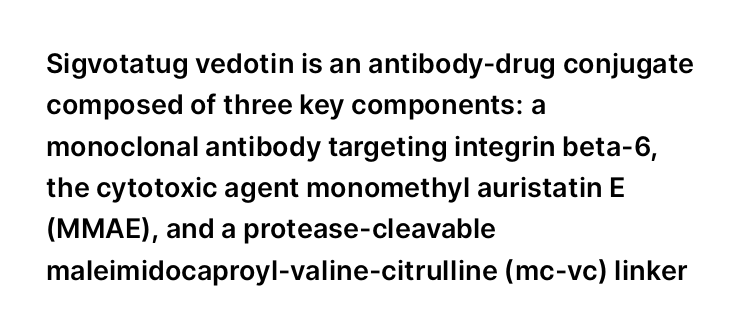
Successive baselines arrive at the customary interval. Short and long lines alike share a common starting point at left. Italic: no, the glyphs are upright roman. Short note: letters normally spaced. Quick note: underline off.
